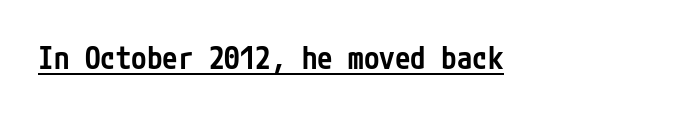
Q: Is the text bold? A: Semi-bold.
Q: Is the text italic (slanted)? A: No, it is upright.
Q: Is the typeface a serif or a sans-serif typeface? A: Sans-serif.
Q: Is the text underlined? A: Yes.
Q: Is the spacing between letters normal or unusually wide? A: Normal.
Q: Width (condensed, normal, or wide)? A: Condensed.
Q: Stroke contrast? A: Low.
Q: x-height? A: Medium.
